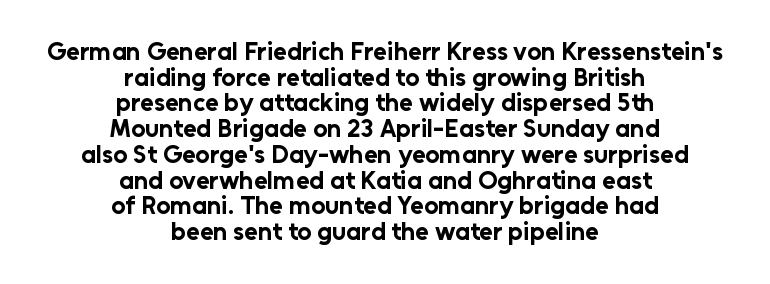
{"italic": "no", "bold": "yes", "underline": "no", "align": "center", "line_spacing": "tight", "line_spacing_ratio": 1.03, "letter_spacing": "normal", "letter_spacing_em": 0.0, "glyph_px": 25}
